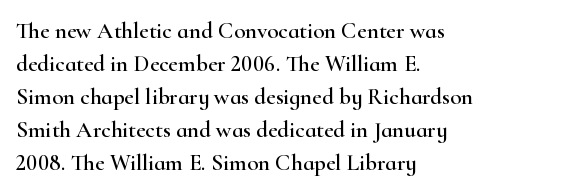
Q: Is the text italic (slanted)? A: No, it is upright.
Q: Is the text underlined? A: No.
Q: How is the paragraph aligned? A: Left-aligned.
Q: Is the spacing between letters normal or unusually wide? A: Normal.
Q: Is the spacing between lines tight, normal or loose? A: Normal.
